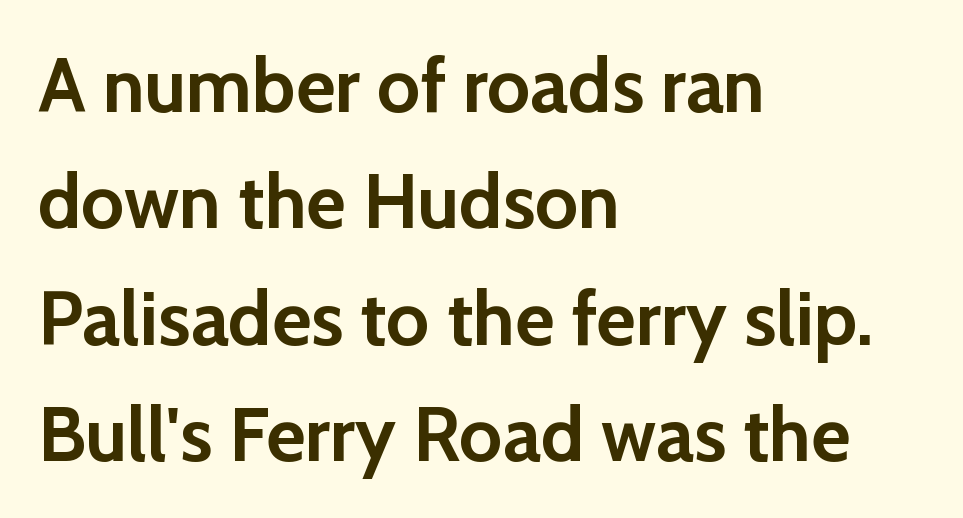
{"serif": "no", "italic": "no", "bold": "yes", "weight": "semibold", "width": "normal", "stroke_contrast": "low", "x_height": "medium", "monospaced": "no", "underline": "no", "align": "left", "line_spacing": "normal", "line_spacing_ratio": 1.53, "letter_spacing": "normal", "letter_spacing_em": 0.0, "glyph_px": 76}
